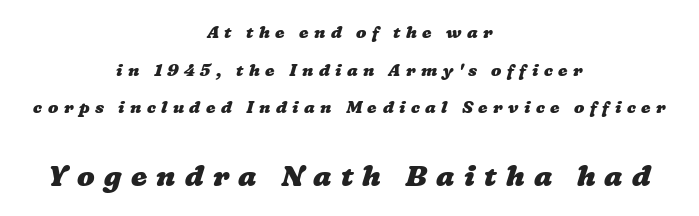
The image shows 29 px heavy, wide type; set centered, loose line spacing (2.22x), unusually wide letter spacing (+0.32 em), not underlined; the second (bottom) block is 1.71x larger; low stroke contrast and a medium x-height.
